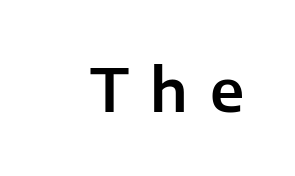
This is roman type, the default non-slanted kind. Check where the strokes stop: nothing finishes them off — pure sans. Beneath every word, the page is bare. The tracking reads as deliberately expanded to a designer's eye.
